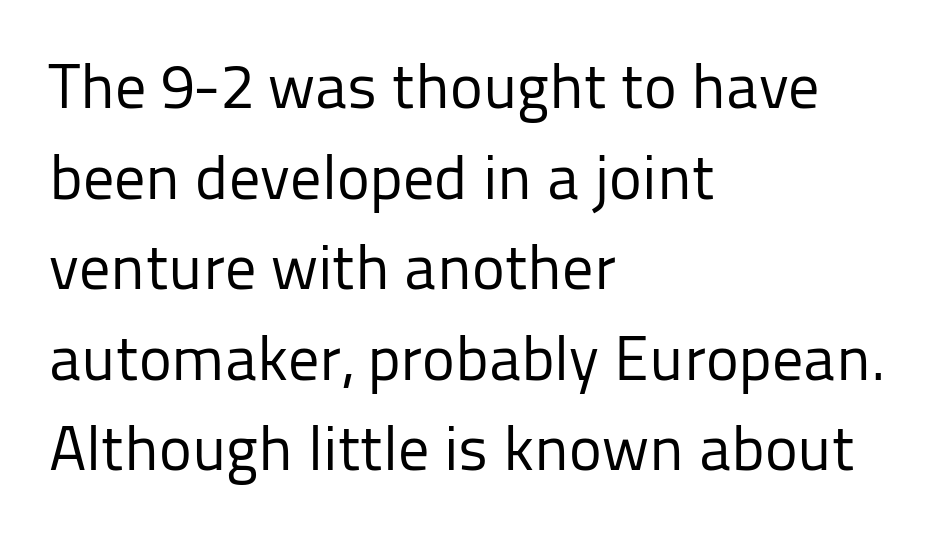
The image shows 62 px regular-weight sans-serif type, upright; set left-aligned, normal line spacing (1.46x), normal letter spacing, not underlined; low stroke contrast and a medium x-height.
